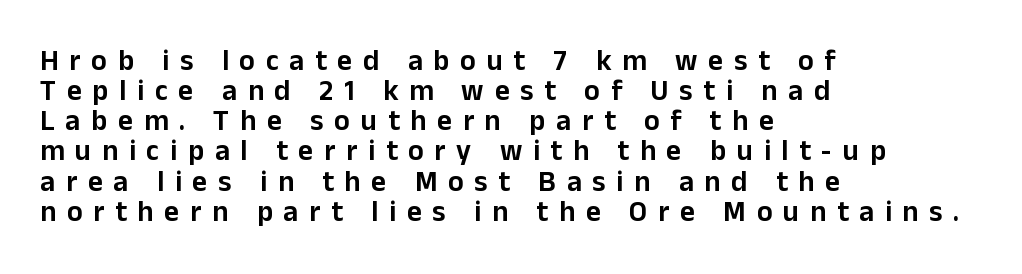
The image shows 29 px sans-serif type, upright; set left-aligned, tight line spacing (1.04x), unusually wide letter spacing (+0.37 em), not underlined; low stroke contrast and a medium x-height.
